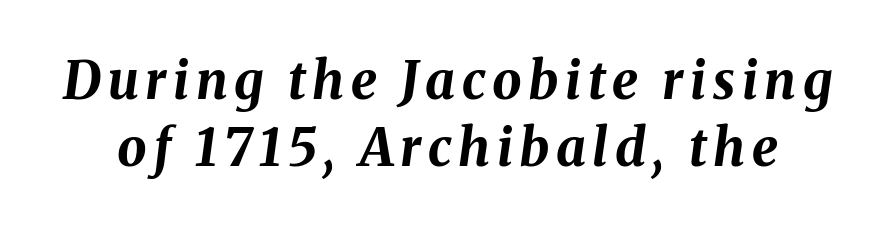
{"italic": "yes", "lean": "right", "slant_degrees": 8, "bold": "yes", "weight": "bold", "width": "normal", "stroke_contrast": "medium", "x_height": "medium", "monospaced": "no", "underline": "no", "line_spacing": "normal", "line_spacing_ratio": 1.28, "glyph_px": 52}
